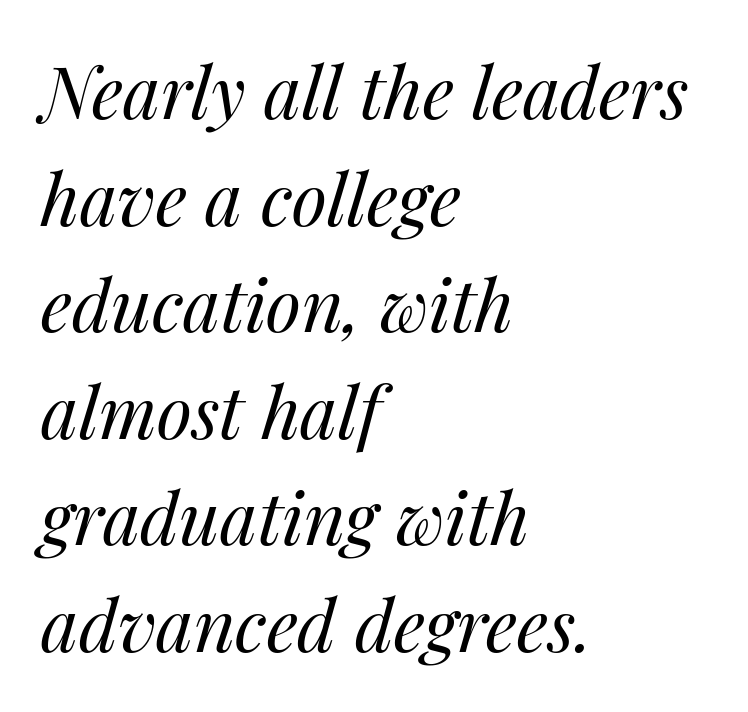
Do the characters align in a grid? No, the font is proportional. Where is the straight margin? On the left. Observe the lean: these are italic letterforms. Evenly set lines give the paragraph a standard silhouette. Compared with a typical body face, this is equally light or lighter still.
